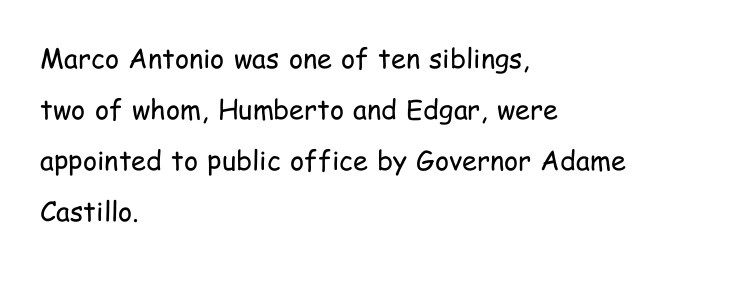
Q: Is the text bold? A: No.
Q: Is the text italic (slanted)? A: No, it is upright.
Q: Is the text underlined? A: No.
Q: How is the paragraph aligned? A: Left-aligned.
Q: Is the spacing between letters normal or unusually wide? A: Normal.
